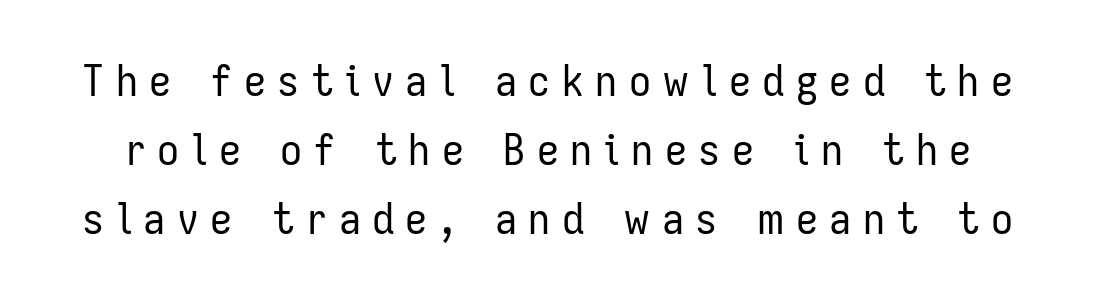
{"serif": "no", "italic": "no", "bold": "no", "weight": "regular", "width": "condensed", "stroke_contrast": "low", "x_height": "medium", "monospaced": "no", "underline": "no", "line_spacing": "normal", "line_spacing_ratio": 1.57, "letter_spacing": "wide", "letter_spacing_em": 0.26, "glyph_px": 44}
